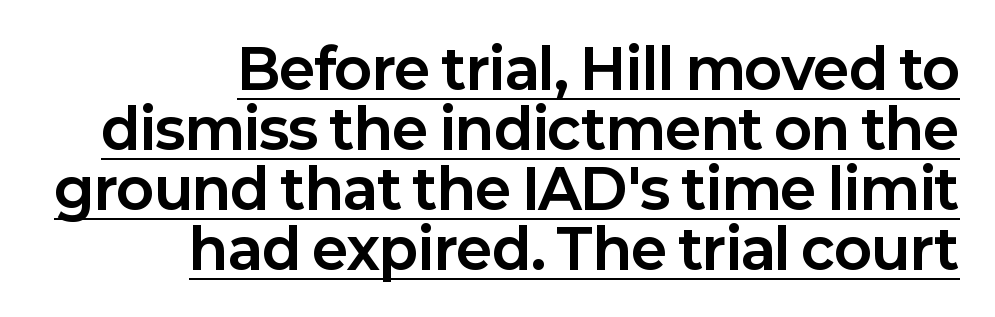
The image shows 55 px bold sans-serif type, upright; set right-aligned, tight line spacing (1.09x), normal letter spacing, underlined; low stroke contrast and a medium x-height.
